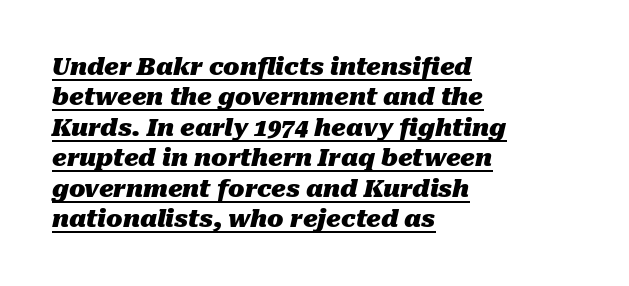
{"italic": "yes", "lean": "right", "slant_degrees": 10, "bold": "yes", "underline": "yes", "align": "left", "line_spacing": "normal", "line_spacing_ratio": 1.27, "letter_spacing": "normal", "letter_spacing_em": 0.0, "glyph_px": 24}
